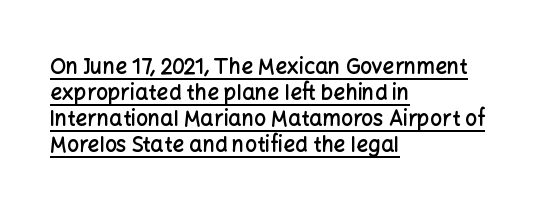
Q: Is the text bold? A: Semi-bold.
Q: Is the text italic (slanted)? A: No, it is upright.
Q: Is the text underlined? A: Yes.
Q: How is the paragraph aligned? A: Left-aligned.
Q: Is the spacing between letters normal or unusually wide? A: Normal.
